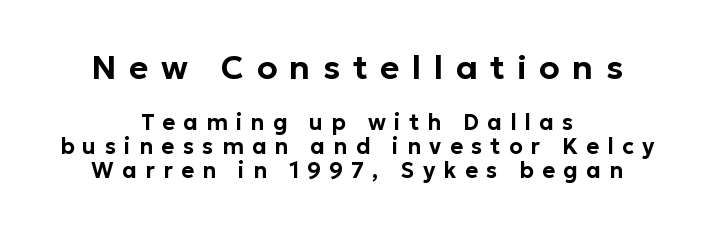
Q: Is the text italic (slanted)? A: No, it is upright.
Q: Is the typeface a serif or a sans-serif typeface? A: Sans-serif.
Q: Is the text underlined? A: No.
Q: How is the paragraph aligned? A: Centered.
Q: Is the spacing between letters normal or unusually wide? A: Unusually wide.
Q: Is the spacing between lines tight, normal or loose? A: Tight.
Q: Which block of text is set in a larger size, the first (top) or the second (bottom)? A: The first (top) one.
Q: Width (condensed, normal, or wide)? A: Normal.
Q: Stroke contrast? A: Low.
Q: x-height? A: Medium.
Q: Monospaced? A: No.
